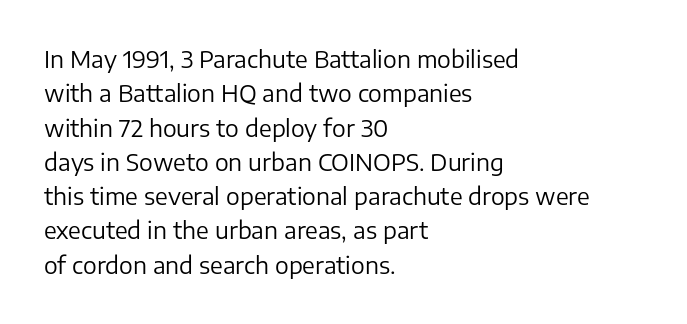
The vertical gap from one line to the next is medium. These lines were composed using upright roman letters. Horizontal alignment here is leftward, the default for most running prose. The gaps between neighbouring characters are ordinary and unremarkable. Weight: regular or lighter.
